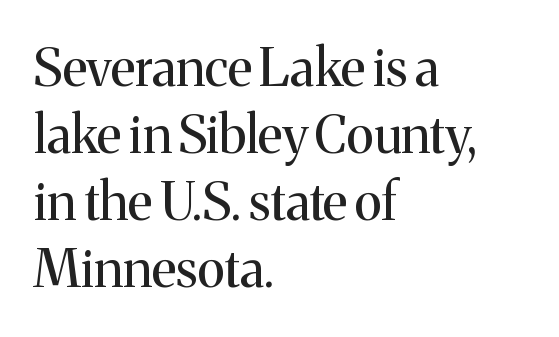
The image shows 52 px regular-weight serif type, upright; set left-aligned, normal line spacing (1.29x), normal letter spacing, not underlined; medium stroke contrast and a medium x-height.
